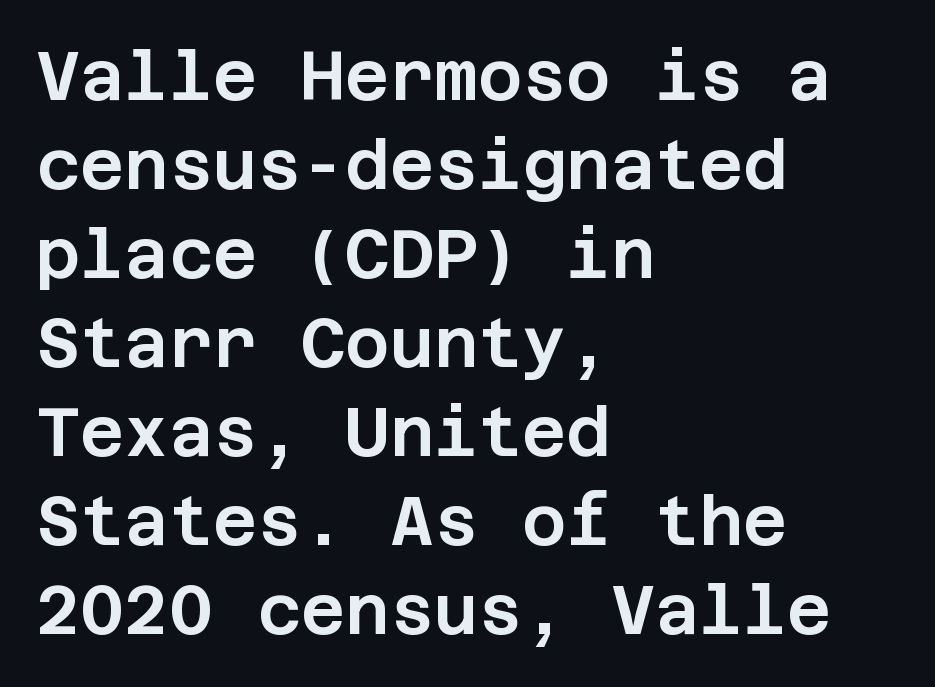
Q: Is the text italic (slanted)? A: No, it is upright.
Q: Is the typeface a serif or a sans-serif typeface? A: Sans-serif.
Q: Is the text underlined? A: No.
Q: How is the paragraph aligned? A: Left-aligned.
Q: Is the spacing between letters normal or unusually wide? A: Normal.
Q: Is the spacing between lines tight, normal or loose? A: Normal.
Q: Width (condensed, normal, or wide)? A: Normal.
Q: Stroke contrast? A: Low.
Q: x-height? A: Large.
